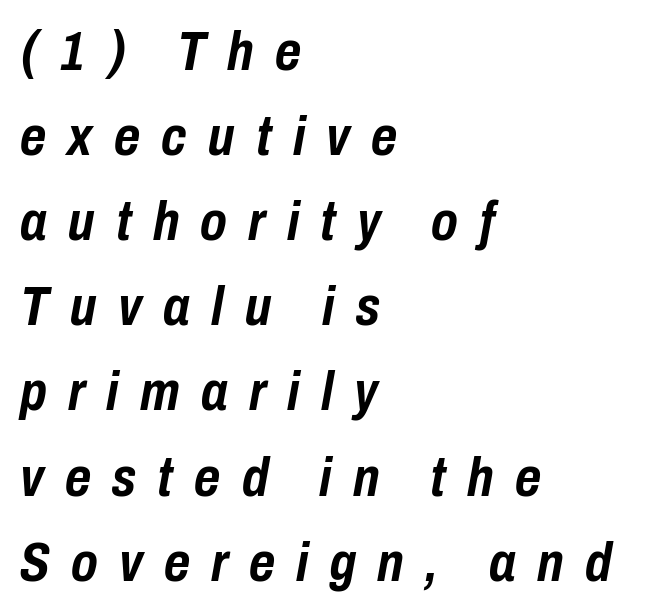
The image shows 56 px semibold, condensed type, italic (leaning right); set left-aligned, normal line spacing (1.52x), unusually wide letter spacing (+0.38 em), not underlined; low stroke contrast and a medium x-height.
